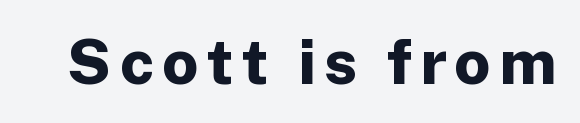
The image shows 63 px bold sans-serif type, upright; set not underlined; low stroke contrast and a medium x-height.
